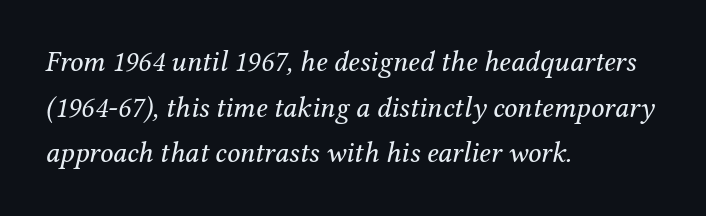
Q: Is the text bold? A: No.
Q: Is the text italic (slanted)? A: Yes, it leans right by about 12 degrees.
Q: Is the typeface a serif or a sans-serif typeface? A: Serif.
Q: Is the text underlined? A: No.
Q: How is the paragraph aligned? A: Left-aligned.
Q: Is the spacing between letters normal or unusually wide? A: Normal.
Q: Is the spacing between lines tight, normal or loose? A: Normal.
Q: Width (condensed, normal, or wide)? A: Normal.
Q: Stroke contrast? A: Medium.
Q: x-height? A: Medium.
Q: Monospaced? A: No.
